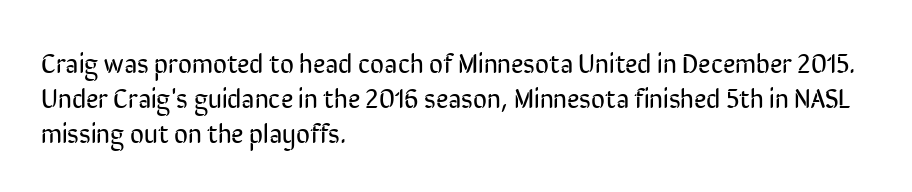
{"italic": "no", "bold": "no", "underline": "no", "align": "left", "line_spacing": "normal", "line_spacing_ratio": 1.29, "letter_spacing": "normal", "letter_spacing_em": 0.0, "glyph_px": 27}
